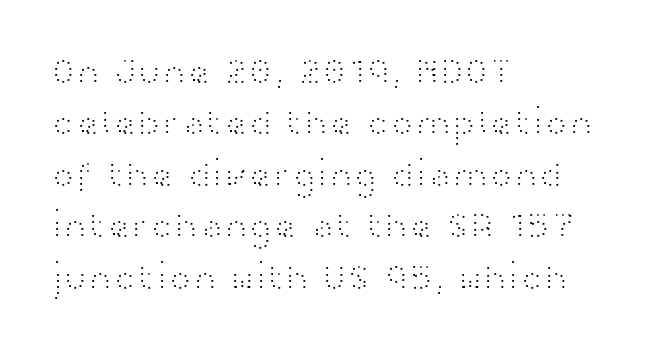
Q: Is the text bold? A: No.
Q: Is the text italic (slanted)? A: No, it is upright.
Q: Is the typeface a serif or a sans-serif typeface? A: Sans-serif.
Q: Is the text underlined? A: No.
Q: How is the paragraph aligned? A: Left-aligned.
Q: Is the spacing between letters normal or unusually wide? A: Normal.
Q: Is the spacing between lines tight, normal or loose? A: Normal.
Q: Width (condensed, normal, or wide)? A: Wide.
Q: Stroke contrast? A: High.
Q: x-height? A: Medium.
Q: Monospaced? A: No.
